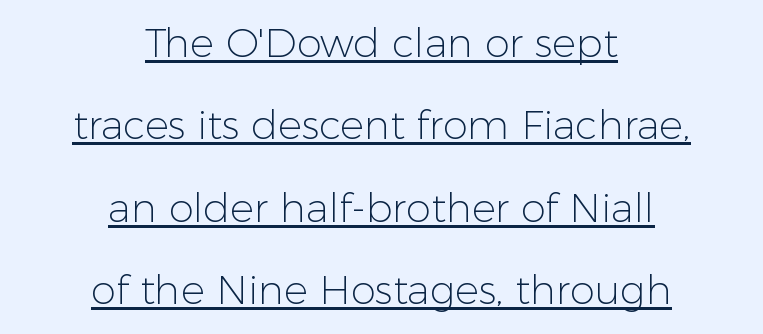
{"serif": "no", "italic": "no", "bold": "no", "weight": "light", "width": "normal", "stroke_contrast": "low", "x_height": "medium", "monospaced": "no", "underline": "yes", "align": "center", "line_spacing": "loose", "line_spacing_ratio": 2.06, "letter_spacing": "normal", "letter_spacing_em": 0.0, "glyph_px": 40}
